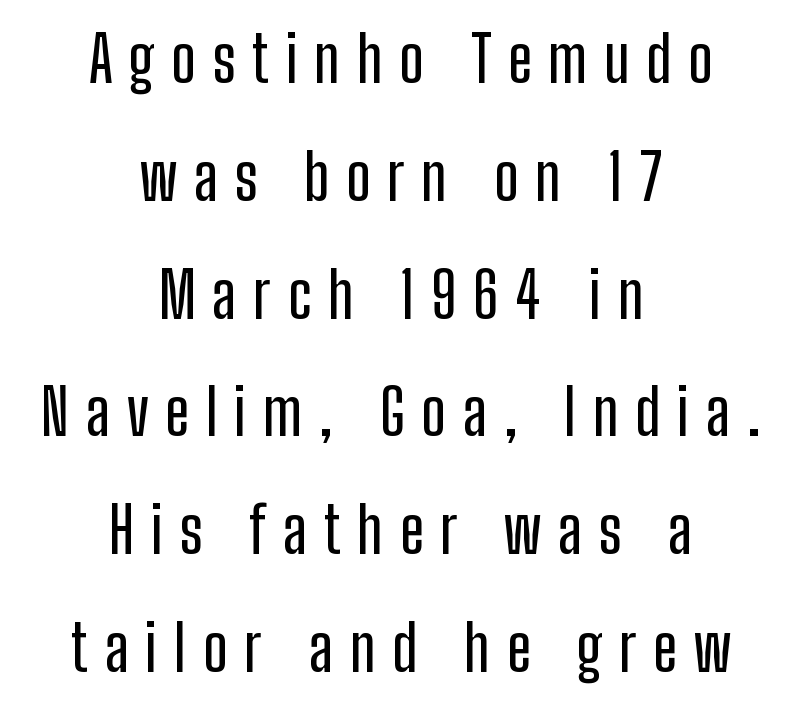
Q: Is the text italic (slanted)? A: No, it is upright.
Q: Is the typeface a serif or a sans-serif typeface? A: Sans-serif.
Q: Is the text underlined? A: No.
Q: How is the paragraph aligned? A: Centered.
Q: Is the spacing between letters normal or unusually wide? A: Unusually wide.
Q: Width (condensed, normal, or wide)? A: Condensed.
Q: Stroke contrast? A: Low.
Q: x-height? A: Medium.
Q: Monospaced? A: No.
